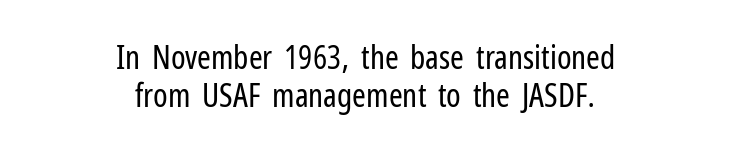
Alignment: centered. In terms of leading, this rendering errs on the cramped side. Every character sits straight up, as roman type does. Character widths vary here, with narrow letters taking less room than wide ones.
